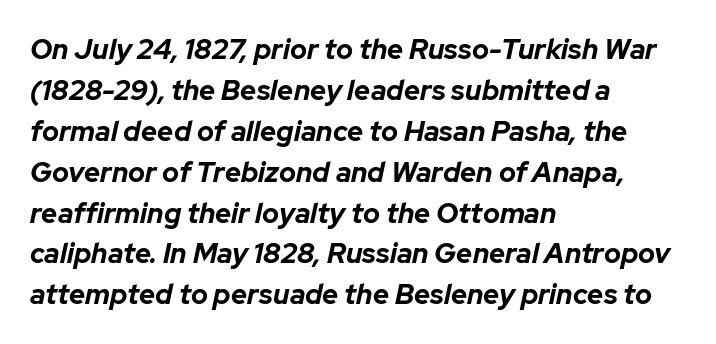
The image shows 28 px bold type, italic (leaning right); set left-aligned, normal line spacing (1.46x), normal letter spacing, not underlined; low stroke contrast and a medium x-height.
